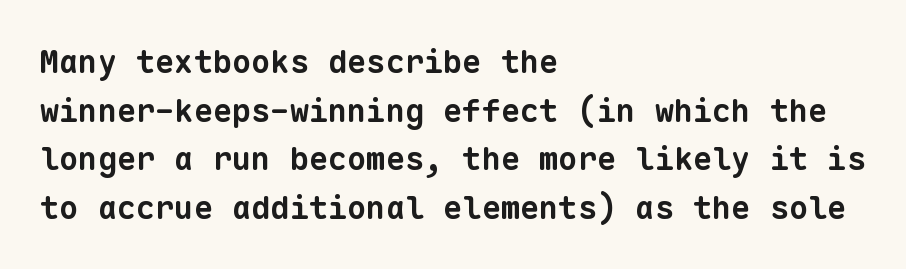
Q: Is the text bold? A: Yes.
Q: Is the typeface a serif or a sans-serif typeface? A: Sans-serif.
Q: Is the text underlined? A: No.
Q: How is the paragraph aligned? A: Left-aligned.
Q: Is the spacing between letters normal or unusually wide? A: Normal.
Q: Is the spacing between lines tight, normal or loose? A: Normal.
Q: Width (condensed, normal, or wide)? A: Normal.
Q: Stroke contrast? A: Low.
Q: x-height? A: Medium.
Q: Monospaced? A: Yes.
